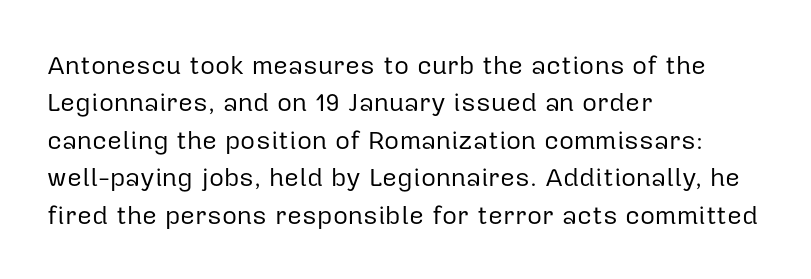
Is the letter spacing exaggerated? No — it looks like the ordinary default. This block has exactly the height ordinary leading produces. This is the regular roman posture of the typeface. Weight: not bold — regular or lighter.
